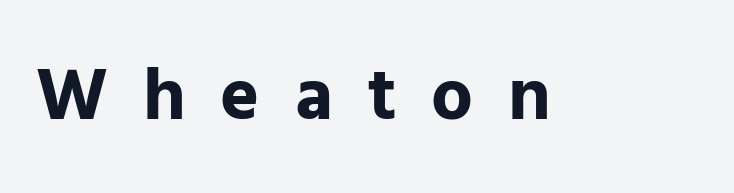
{"serif": "no", "italic": "no", "bold": "yes", "weight": "bold", "width": "normal", "stroke_contrast": "low", "x_height": "medium", "monospaced": "no", "underline": "no", "letter_spacing": "wide", "letter_spacing_em": 0.47, "glyph_px": 74}
